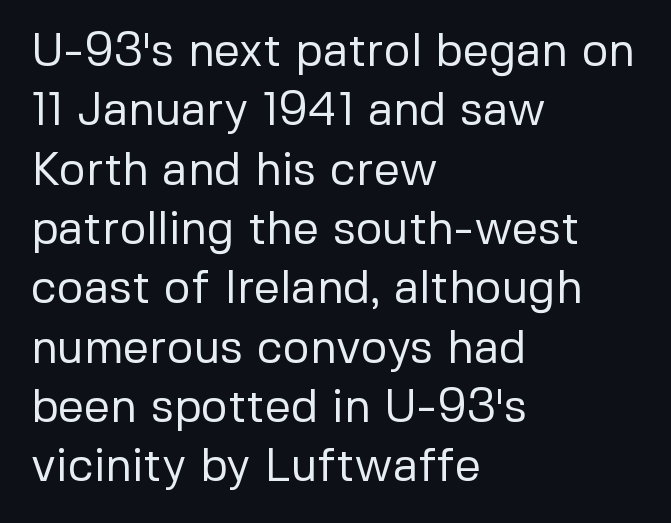
Observe the ordinary spacing: letters are neighbours, not strangers. What kind of face is this? One without serifs — a sans. This rendering features lettering with no underline. Posture: upright roman.
